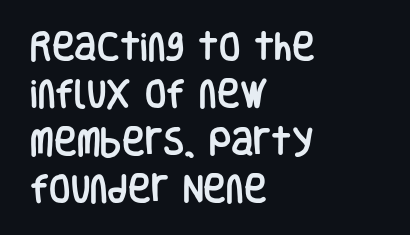
{"serif": "no", "italic": "no", "width": "condensed", "stroke_contrast": "low", "x_height": "large", "monospaced": "no", "underline": "no", "align": "left", "line_spacing": "normal", "line_spacing_ratio": 1.53, "letter_spacing": "normal", "letter_spacing_em": 0.0, "glyph_px": 31}
